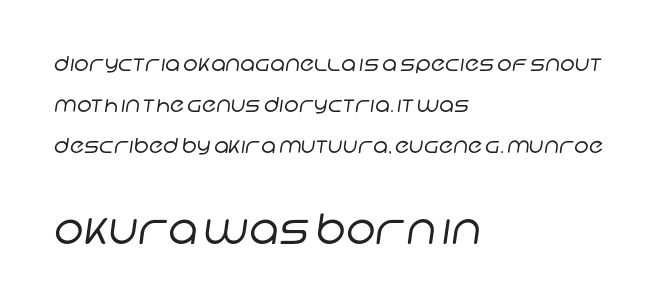
Q: Is the text bold? A: No.
Q: Is the typeface a serif or a sans-serif typeface? A: Sans-serif.
Q: Is the text underlined? A: No.
Q: How is the paragraph aligned? A: Left-aligned.
Q: Is the spacing between letters normal or unusually wide? A: Normal.
Q: Is the spacing between lines tight, normal or loose? A: Loose.
Q: Which block of text is set in a larger size, the first (top) or the second (bottom)? A: The second (bottom) one.
Q: Width (condensed, normal, or wide)? A: Normal.
Q: Stroke contrast? A: Low.
Q: x-height? A: Large.
Q: Monospaced? A: No.
